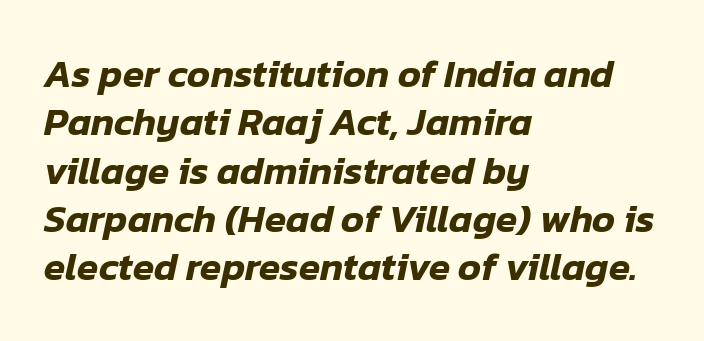
The image shows 39 px text type, italic (leaning right); set left-aligned, line spacing 1.24x, normal letter spacing, not underlined; low stroke contrast and a medium x-height.
